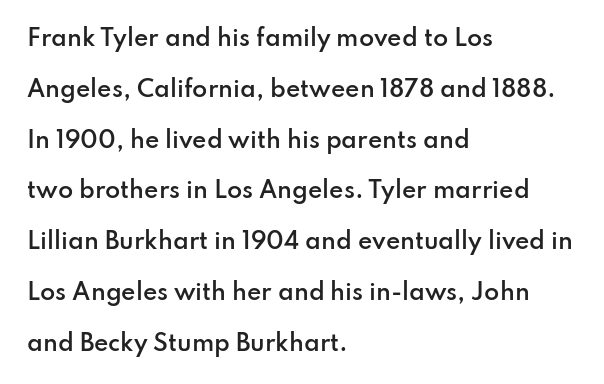
Descender tails drop into unmarked territory. A typesetter would call this leading open, well beyond the default. What weight is shown? A semibold, between regular and bold. Vertical strokes here are truly vertical.
